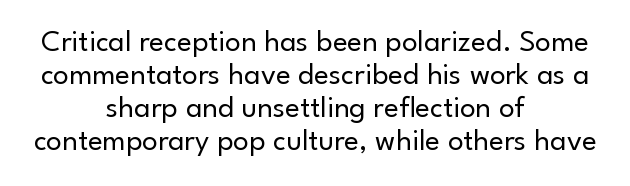
The image shows 31 px regular-weight sans-serif type, upright; set centered, tight line spacing (1.06x), normal letter spacing, not underlined; low stroke contrast and a small x-height.
